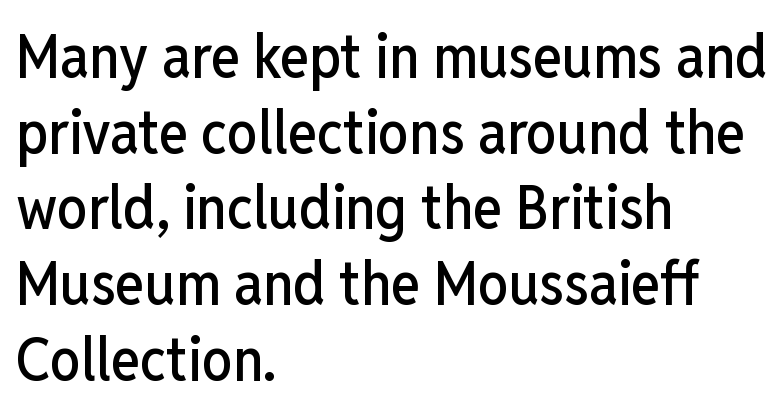
Q: Is the text italic (slanted)? A: No, it is upright.
Q: Is the typeface a serif or a sans-serif typeface? A: Sans-serif.
Q: Is the text underlined? A: No.
Q: How is the paragraph aligned? A: Left-aligned.
Q: Is the spacing between letters normal or unusually wide? A: Normal.
Q: Width (condensed, normal, or wide)? A: Condensed.
Q: Stroke contrast? A: Low.
Q: x-height? A: Medium.
Q: Monospaced? A: No.
